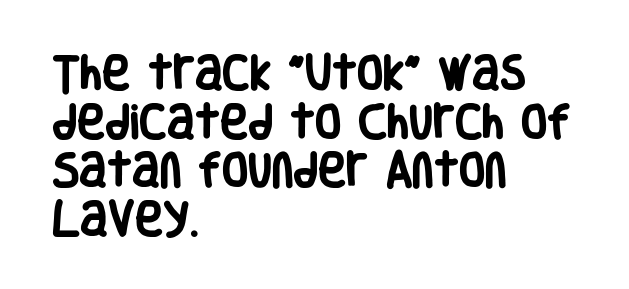
Q: Is the text bold? A: Yes.
Q: Is the text italic (slanted)? A: No, it is upright.
Q: Is the typeface a serif or a sans-serif typeface? A: Sans-serif.
Q: Is the text underlined? A: No.
Q: How is the paragraph aligned? A: Left-aligned.
Q: Is the spacing between letters normal or unusually wide? A: Normal.
Q: Is the spacing between lines tight, normal or loose? A: Normal.
Q: Width (condensed, normal, or wide)? A: Condensed.
Q: Stroke contrast? A: Low.
Q: x-height? A: Large.
Q: Monospaced? A: No.
